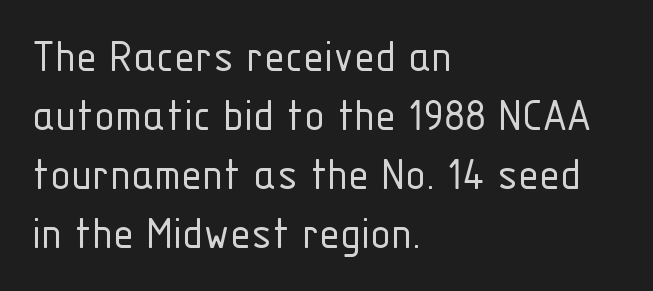
Q: Is the text bold? A: No.
Q: Is the text italic (slanted)? A: No, it is upright.
Q: Is the typeface a serif or a sans-serif typeface? A: Sans-serif.
Q: Is the text underlined? A: No.
Q: How is the paragraph aligned? A: Left-aligned.
Q: Is the spacing between letters normal or unusually wide? A: Normal.
Q: Width (condensed, normal, or wide)? A: Condensed.
Q: Stroke contrast? A: Low.
Q: x-height? A: Medium.
Q: Monospaced? A: No.
